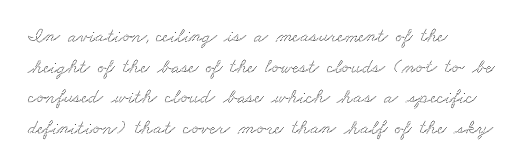
The image shows 20 px text type; set left-aligned, normal line spacing (1.53x), normal letter spacing, not underlined.
